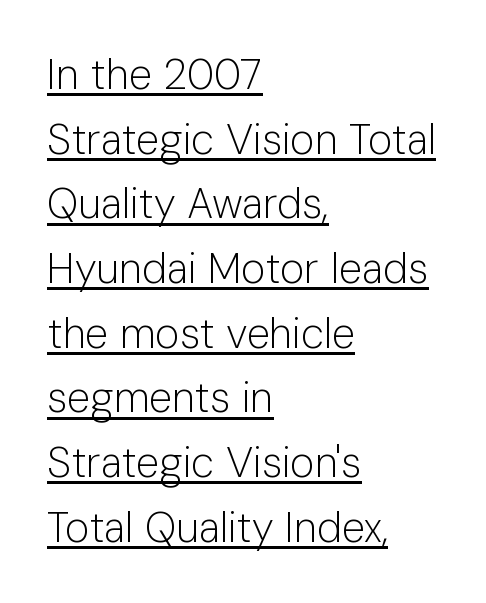
The image shows 42 px light sans-serif type, upright; set left-aligned, normal line spacing (1.54x), normal letter spacing, underlined; low stroke contrast and a medium x-height.
